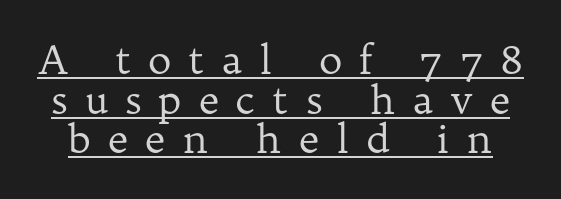
The image shows 40 px regular-weight serif type, upright; set tight line spacing (0.99x), unusually wide letter spacing (+0.42 em), underlined; low stroke contrast and a medium x-height.
